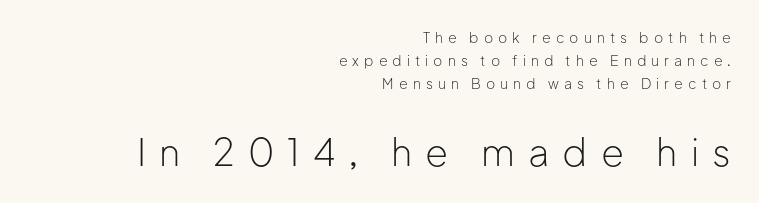
The image shows 37 px light sans-serif type, upright; set right-aligned, normal line spacing (1.65x), unusually wide letter spacing (+0.36 em), not underlined; the second (bottom) block is 2.64x larger; low stroke contrast and a medium x-height.
